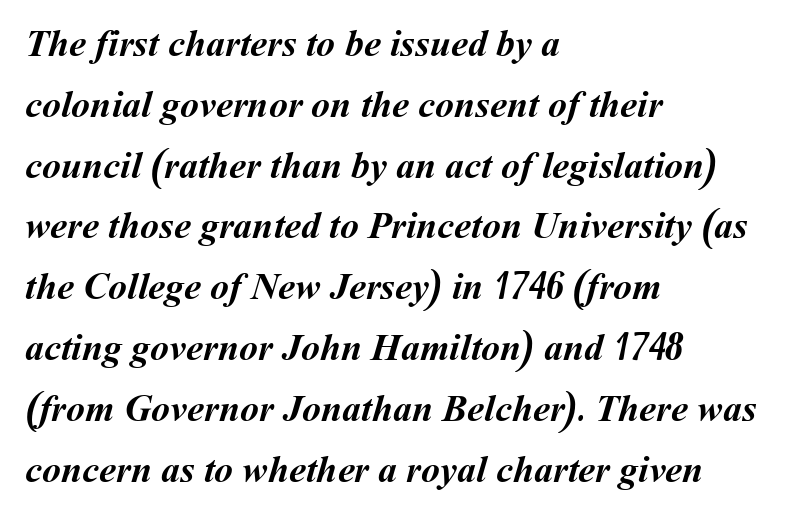
Q: Is the text bold? A: Yes.
Q: Is the text underlined? A: No.
Q: How is the paragraph aligned? A: Left-aligned.
Q: Is the spacing between letters normal or unusually wide? A: Normal.
Q: Is the spacing between lines tight, normal or loose? A: Normal.
Q: Width (condensed, normal, or wide)? A: Normal.
Q: Stroke contrast? A: Medium.
Q: x-height? A: Medium.
Q: Monospaced? A: No.
